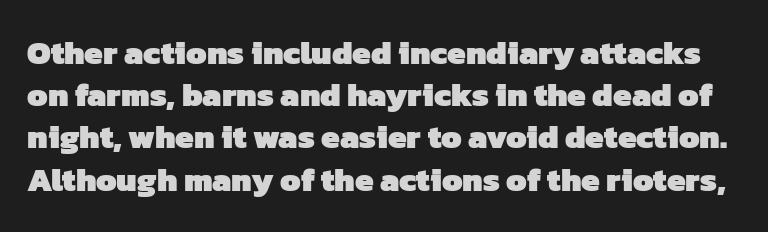
Q: Is the text bold? A: Yes.
Q: Is the typeface a serif or a sans-serif typeface? A: Sans-serif.
Q: Is the text underlined? A: No.
Q: Is the spacing between letters normal or unusually wide? A: Normal.
Q: Is the spacing between lines tight, normal or loose? A: Normal.
Q: Width (condensed, normal, or wide)? A: Normal.
Q: Stroke contrast? A: Low.
Q: x-height? A: Medium.
Q: Monospaced? A: No.
